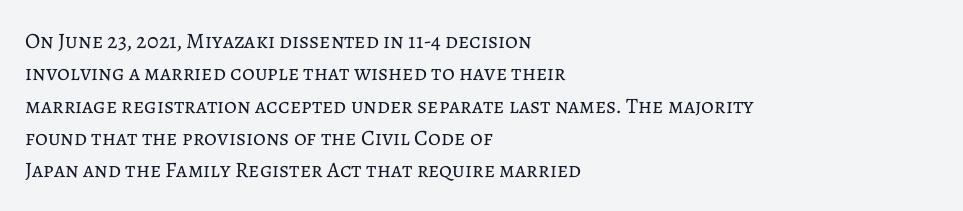
The image shows 22 px text type, upright; set left-aligned, normal line spacing (1.47x), normal letter spacing, not underlined.
